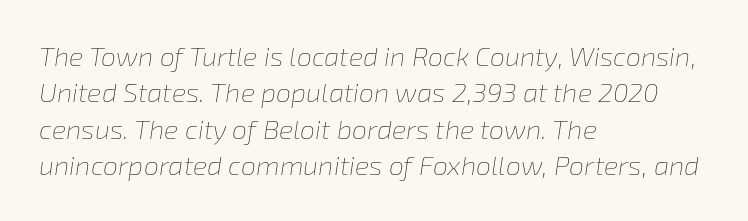
The horizontal fit of the characters is conventional and even. Plain, unruled lines of type. One-word summary of the alignment: left. Stroke thickness stays within the range of a standard reading face or lighter.
